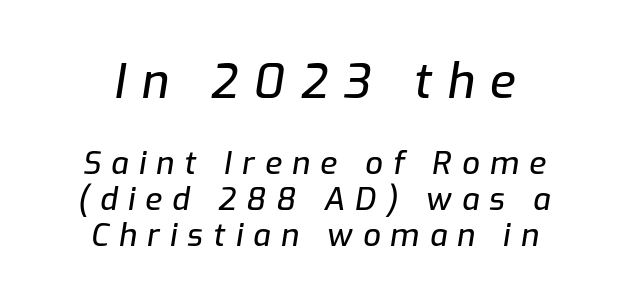
Q: Is the text italic (slanted)? A: Yes, it leans right by about 9 degrees.
Q: Is the text underlined? A: No.
Q: Is the spacing between letters normal or unusually wide? A: Unusually wide.
Q: Which block of text is set in a larger size, the first (top) or the second (bottom)? A: The first (top) one.
Q: Width (condensed, normal, or wide)? A: Normal.
Q: Stroke contrast? A: Low.
Q: x-height? A: Medium.
Q: Monospaced? A: No.
